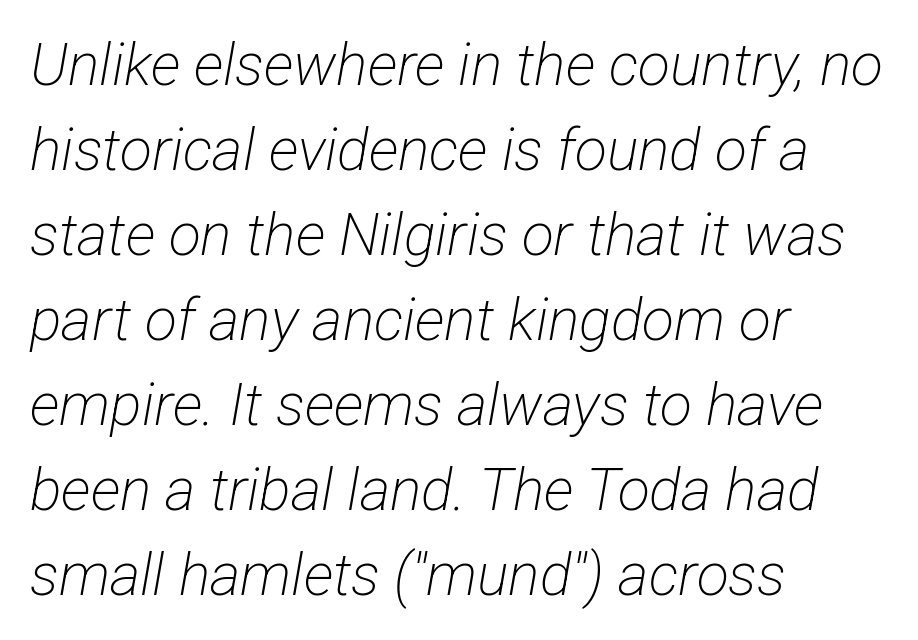
The image shows 59 px light, condensed sans-serif type; set left-aligned, normal line spacing (1.44x), normal letter spacing, not underlined; low stroke contrast and a medium x-height.
